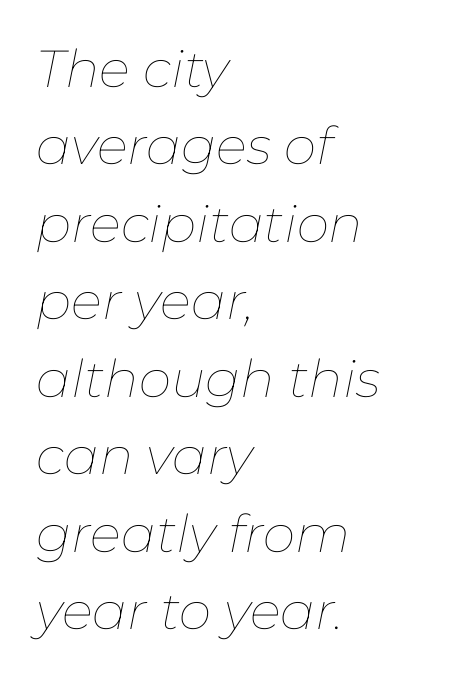
The image shows 52 px thin type, italic (leaning right); set left-aligned, normal line spacing (1.49x), normal letter spacing, not underlined; low stroke contrast and a medium x-height.
